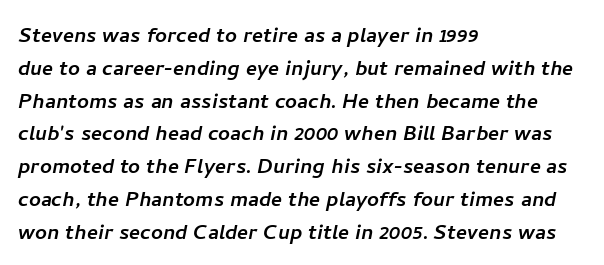
Rows of type keep a routine distance in the vertical direction. These lines stack with their left ends in a neat column. The horizontal fit of the characters is conventional and even. Underline: absent.
